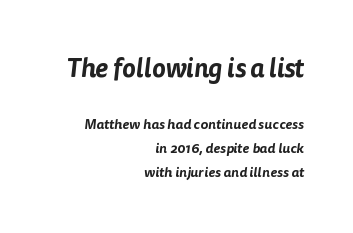
The image shows 26 px text type; set right-aligned, line spacing 1.71x, normal letter spacing, not underlined; the first (top) block is 1.86x larger.
